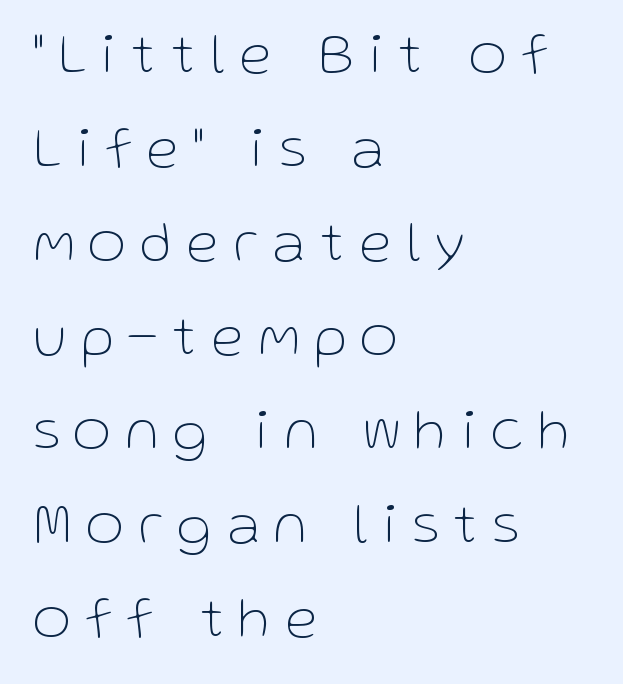
{"serif": "no", "italic": "no", "bold": "no", "weight": "thin", "width": "normal", "stroke_contrast": "low", "x_height": "medium", "monospaced": "no", "underline": "no", "align": "left", "line_spacing": "normal", "line_spacing_ratio": 1.62, "letter_spacing": "wide", "letter_spacing_em": 0.27, "glyph_px": 58}
